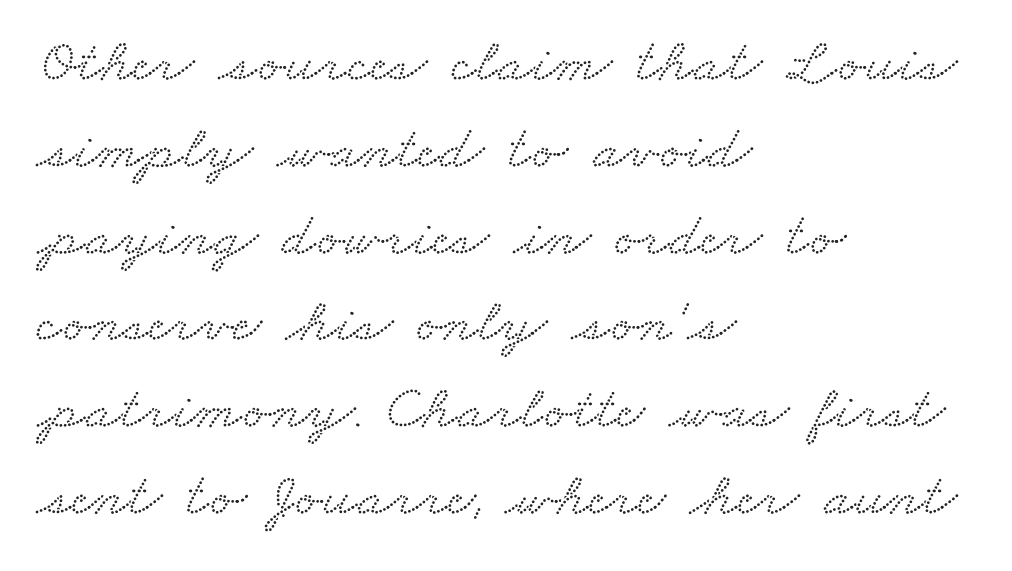
Q: Is the text underlined? A: No.
Q: How is the paragraph aligned? A: Left-aligned.
Q: Is the spacing between letters normal or unusually wide? A: Normal.
Q: Is the spacing between lines tight, normal or loose? A: Normal.
Q: Width (condensed, normal, or wide)? A: Wide.
Q: Stroke contrast? A: Low.
Q: x-height? A: Small.
Q: Monospaced? A: No.
